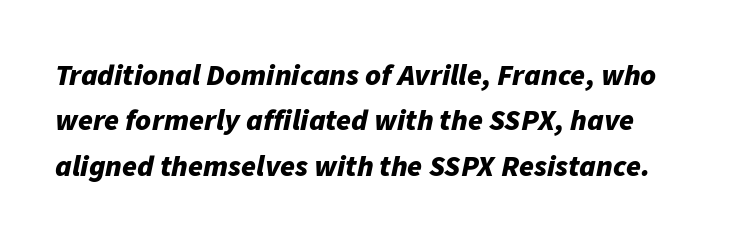
Q: Is the text bold? A: Yes.
Q: Is the text italic (slanted)? A: Yes, it leans right by about 11 degrees.
Q: Is the text underlined? A: No.
Q: Is the spacing between letters normal or unusually wide? A: Normal.
Q: Is the spacing between lines tight, normal or loose? A: Normal.
Q: Width (condensed, normal, or wide)? A: Normal.
Q: Stroke contrast? A: Low.
Q: x-height? A: Medium.
Q: Monospaced? A: No.
